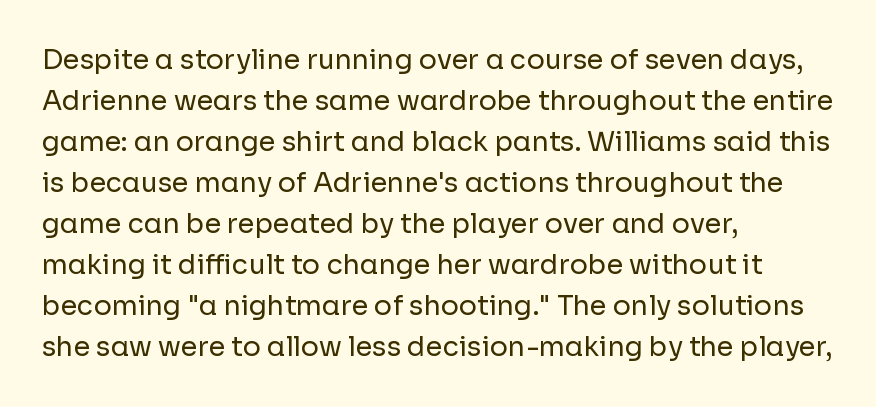
On a weight scale, this lands at 450 or below. The passage shown has conventional tracking throughout. A normal amount of white space separates one row of letters from the next. The rag falls on the right side of this text block.
